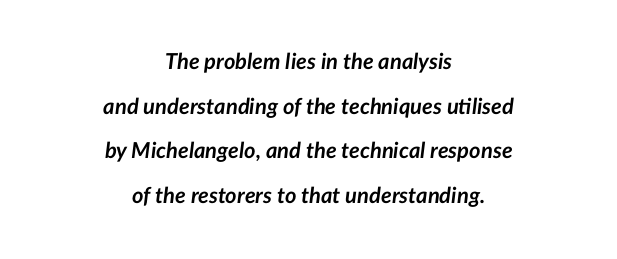
The image shows 22 px bold type, italic (leaning right); set centered, loose line spacing (2.03x), normal letter spacing, not underlined.
